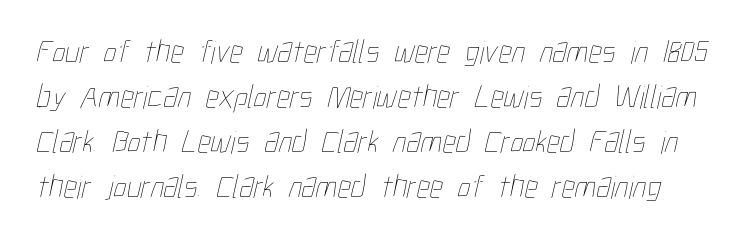
Q: Is the text bold? A: No.
Q: Is the text underlined? A: No.
Q: Is the spacing between letters normal or unusually wide? A: Normal.
Q: Is the spacing between lines tight, normal or loose? A: Normal.
Q: Width (condensed, normal, or wide)? A: Condensed.
Q: Stroke contrast? A: Low.
Q: x-height? A: Medium.
Q: Monospaced? A: No.
